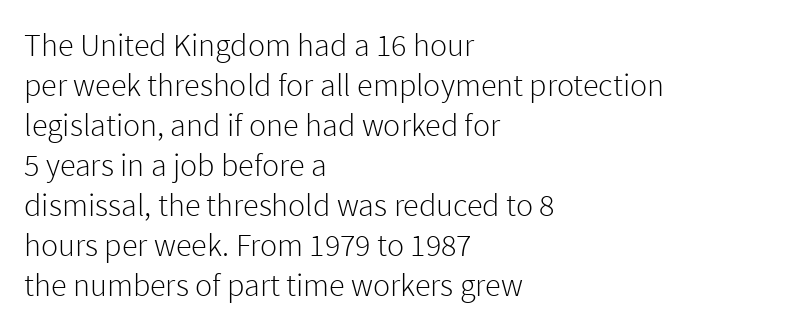
The image shows 32 px light sans-serif type, upright; set left-aligned, normal line spacing (1.25x), normal letter spacing, not underlined; low stroke contrast and a medium x-height.
